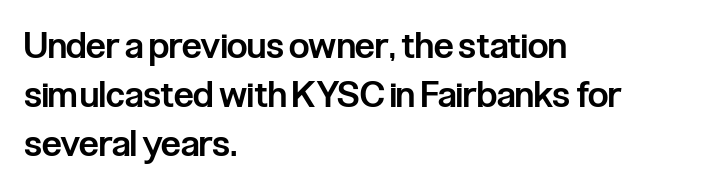
Q: Is the text bold? A: Semi-bold.
Q: Is the text italic (slanted)? A: No, it is upright.
Q: Is the typeface a serif or a sans-serif typeface? A: Sans-serif.
Q: Is the text underlined? A: No.
Q: How is the paragraph aligned? A: Left-aligned.
Q: Is the spacing between letters normal or unusually wide? A: Normal.
Q: Is the spacing between lines tight, normal or loose? A: Normal.
Q: Width (condensed, normal, or wide)? A: Condensed.
Q: Stroke contrast? A: Low.
Q: x-height? A: Medium.
Q: Monospaced? A: No.
